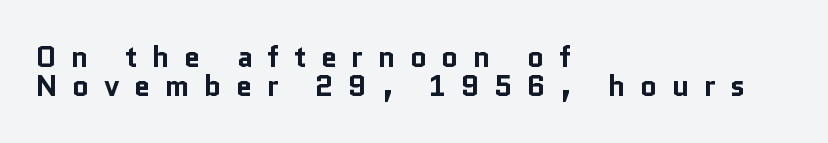
Q: Is the text bold? A: Yes.
Q: Is the text italic (slanted)? A: No, it is upright.
Q: Is the typeface a serif or a sans-serif typeface? A: Sans-serif.
Q: Is the text underlined? A: No.
Q: How is the paragraph aligned? A: Left-aligned.
Q: Is the spacing between letters normal or unusually wide? A: Unusually wide.
Q: Is the spacing between lines tight, normal or loose? A: Tight.
Q: Width (condensed, normal, or wide)? A: Normal.
Q: Stroke contrast? A: Low.
Q: x-height? A: Medium.
Q: Monospaced? A: No.
